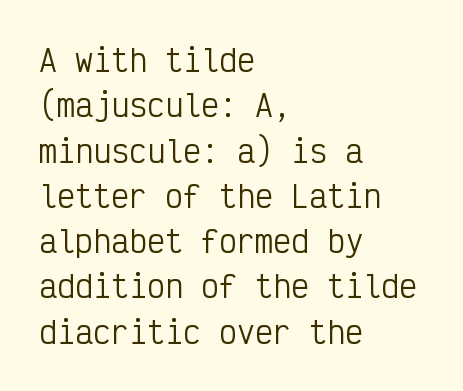
The image shows 30 px regular-weight, condensed sans-serif type, upright, monospaced; set left-aligned, normal line spacing (1.51x), normal letter spacing, not underlined; low stroke contrast and a medium x-height.
